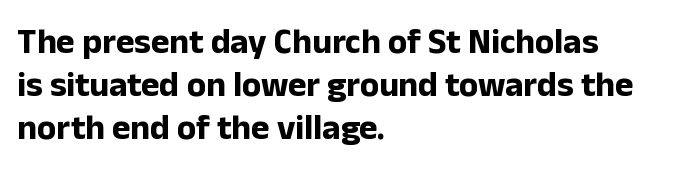
The image shows 35 px bold sans-serif type, upright; set left-aligned, line spacing 1.23x, normal letter spacing, not underlined; low stroke contrast and a medium x-height.
